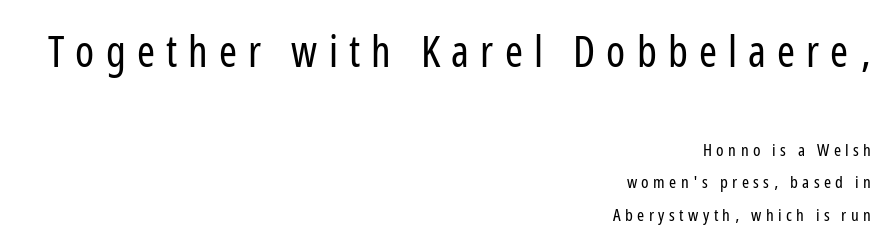
The gaps between neighbouring characters are conspicuously large. All the whitespace from short lines collects on the left. You could not count columns in this text — the font is proportionally spaced. Regarding leading, the lines here are spaced well apart. To sum up the face: it is a sans, with no serifs. Unlike italic type, these characters show no tilt at all.
